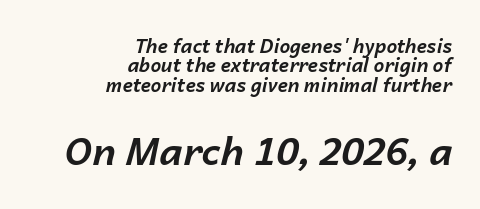
{"italic": "yes", "lean": "right", "slant_degrees": 14, "bold": "yes", "weight": "bold", "width": "normal", "stroke_contrast": "low", "x_height": "medium", "monospaced": "no", "underline": "no", "align": "right", "line_spacing": "tight", "line_spacing_ratio": 1.02, "letter_spacing": "normal", "letter_spacing_em": 0.0, "larger_block": "second", "size_ratio": 2.0, "glyph_px": 38}
